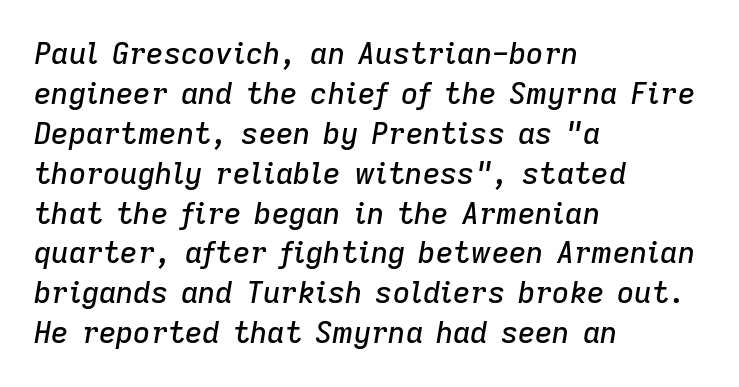
Q: Is the text italic (slanted)? A: Yes, it leans right by about 9 degrees.
Q: Is the text underlined? A: No.
Q: How is the paragraph aligned? A: Left-aligned.
Q: Is the spacing between letters normal or unusually wide? A: Normal.
Q: Is the spacing between lines tight, normal or loose? A: Normal.
Q: Width (condensed, normal, or wide)? A: Normal.
Q: Stroke contrast? A: Low.
Q: x-height? A: Medium.
Q: Monospaced? A: No.
